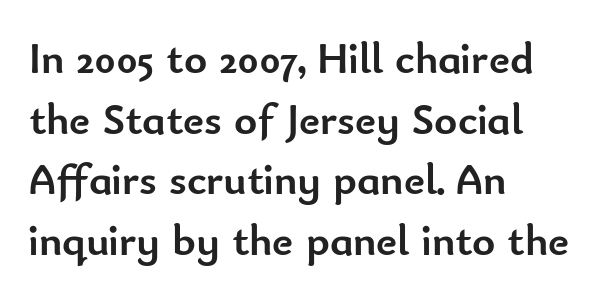
Q: Is the text bold? A: Yes.
Q: Is the text italic (slanted)? A: No, it is upright.
Q: Is the typeface a serif or a sans-serif typeface? A: Sans-serif.
Q: Is the text underlined? A: No.
Q: How is the paragraph aligned? A: Left-aligned.
Q: Is the spacing between letters normal or unusually wide? A: Normal.
Q: Is the spacing between lines tight, normal or loose? A: Normal.
Q: Width (condensed, normal, or wide)? A: Normal.
Q: Stroke contrast? A: Low.
Q: x-height? A: Small.
Q: Monospaced? A: No.
